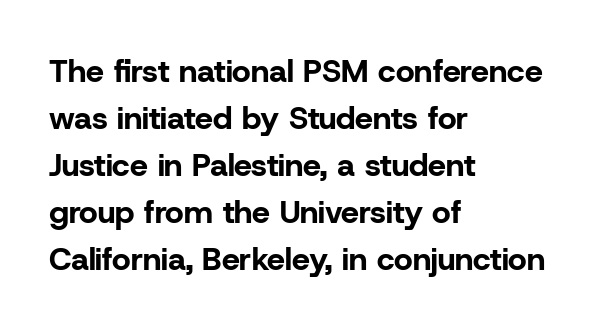
{"serif": "no", "italic": "no", "bold": "yes", "weight": "bold", "width": "normal", "stroke_contrast": "low", "x_height": "medium", "monospaced": "no", "underline": "no", "align": "left", "line_spacing": "normal", "line_spacing_ratio": 1.47, "letter_spacing": "normal", "letter_spacing_em": 0.0, "glyph_px": 32}
